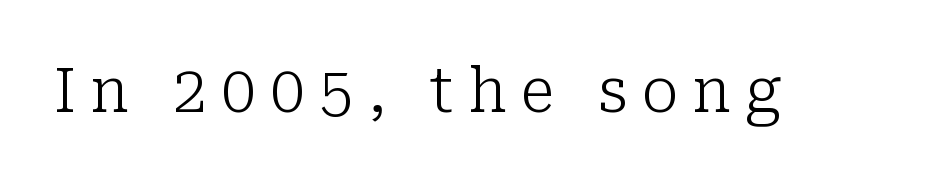
The letters advance in unequal steps, a hallmark of proportional type. Is there any slant? The stems are plumb. Does the type have serifs? Yes, each stem ends in a small foot. Any mark beneath the type? The region is blank. The line texture is sparse and dotted thanks to wide tracking. Weight class: somewhere from thin through regular.
